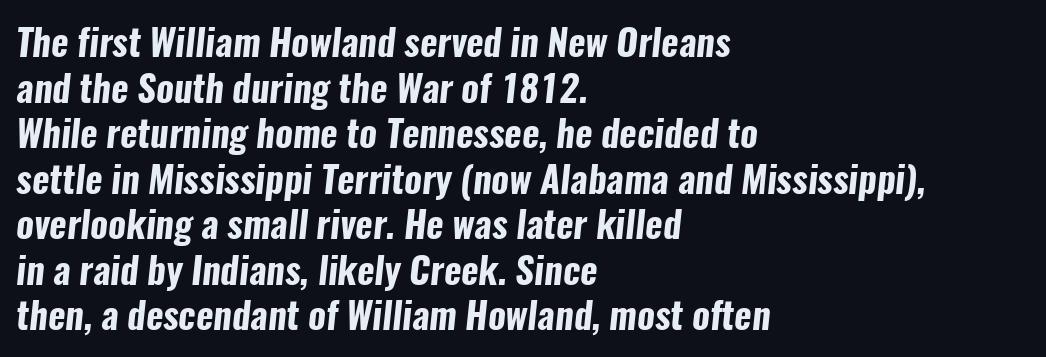
The type is set solid horizontally, with unmodified tracking. A student would call this left alignment; a typographer would say flush left, rag right. Set as a true bold cut, around the 700 mark. Each letter keeps its own natural width here, so spacing adapts to shape. The font family rendered here belongs to the sans-serif group.
